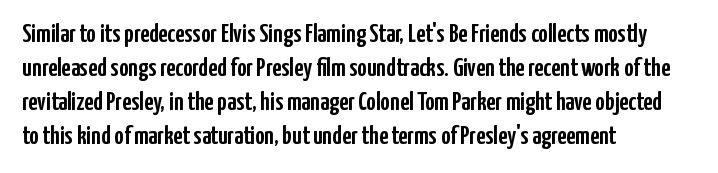
{"italic": "no", "underline": "no", "align": "left", "line_spacing": "normal", "line_spacing_ratio": 1.31, "letter_spacing": "normal", "letter_spacing_em": 0.0, "glyph_px": 26}
